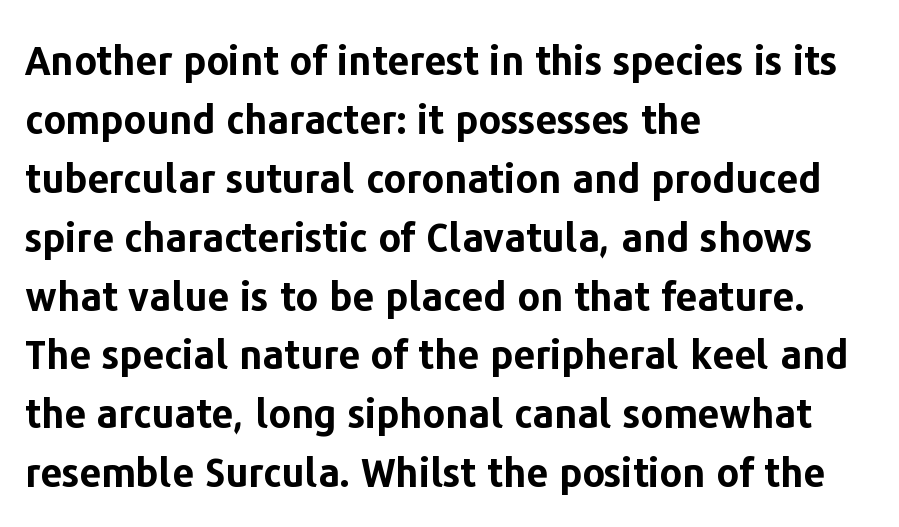
{"serif": "no", "italic": "no", "bold": "yes", "weight": "bold", "width": "normal", "stroke_contrast": "low", "x_height": "medium", "monospaced": "no", "underline": "no", "align": "left", "line_spacing": "normal", "line_spacing_ratio": 1.51, "letter_spacing": "normal", "letter_spacing_em": 0.0, "glyph_px": 39}
